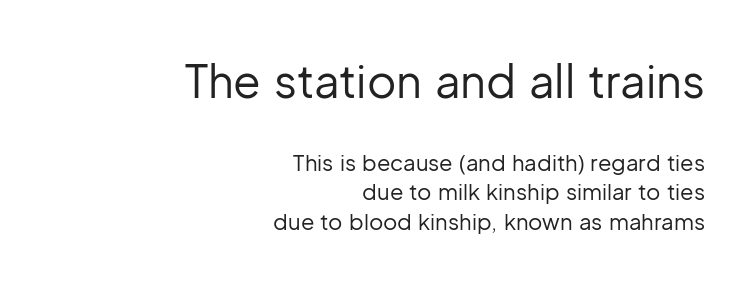
Students, observe: this is what conventionally led text looks like. Compare the two chunks: the upper has the greater cap height. This rendering features lettering with no underline. A flush-right, rag-left setting is used for this passage. This is sans-serif lettering, the kind often seen on screens and signage. The cut favours lightness, reaching ordinary text weight at its darkest.
